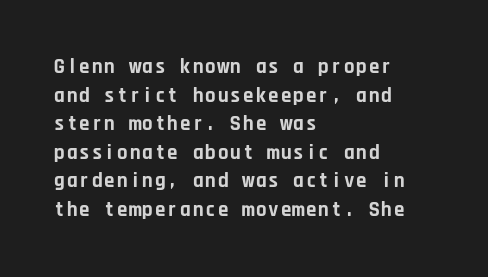
Q: Is the text bold? A: Yes.
Q: Is the text italic (slanted)? A: No, it is upright.
Q: Is the text underlined? A: No.
Q: How is the paragraph aligned? A: Left-aligned.
Q: Is the spacing between letters normal or unusually wide? A: Normal.
Q: Is the spacing between lines tight, normal or loose? A: Normal.
